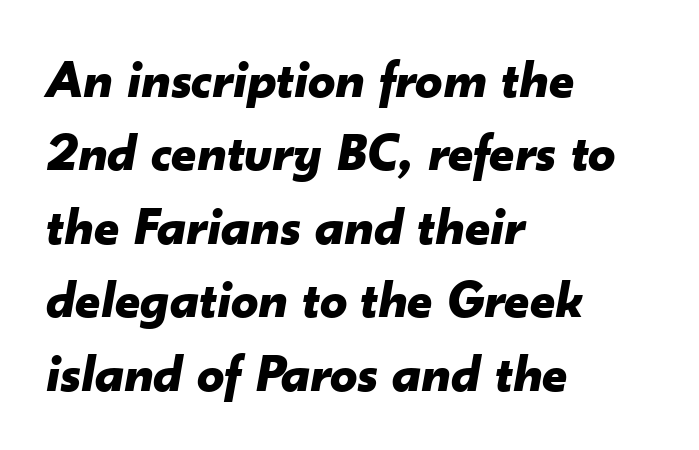
Slanted lettering throughout. Check under the words: just untouched page. Strong, thick strokes mark this as bold type. A classic flush-left, rag-right setting is used for this passage.
